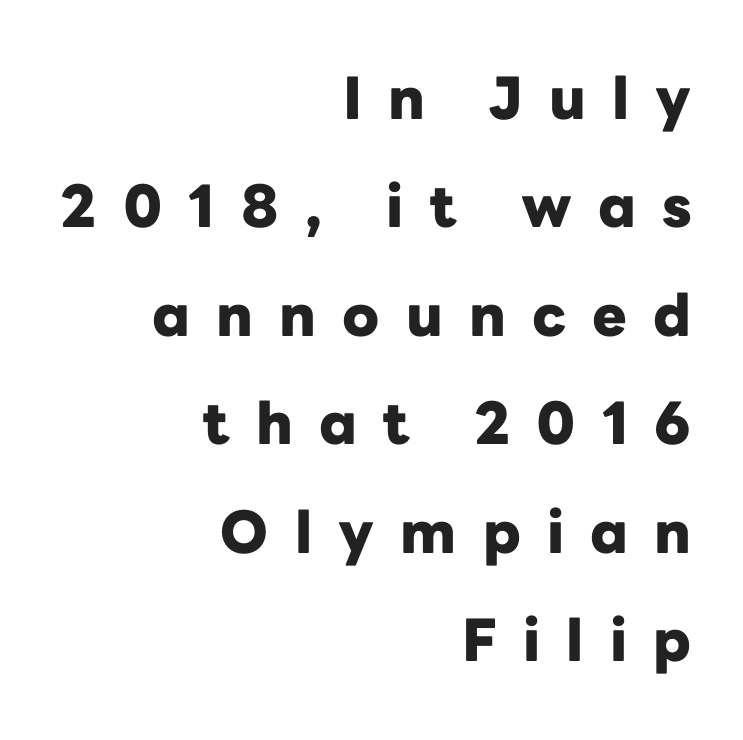
Leftover space on each line is placed entirely before the opening word. Notice how the stems are strictly vertical — no italics here. To sum up the face: it is a sans, with no serifs. How are the letters spaced? Widely, with obvious added tracking.
